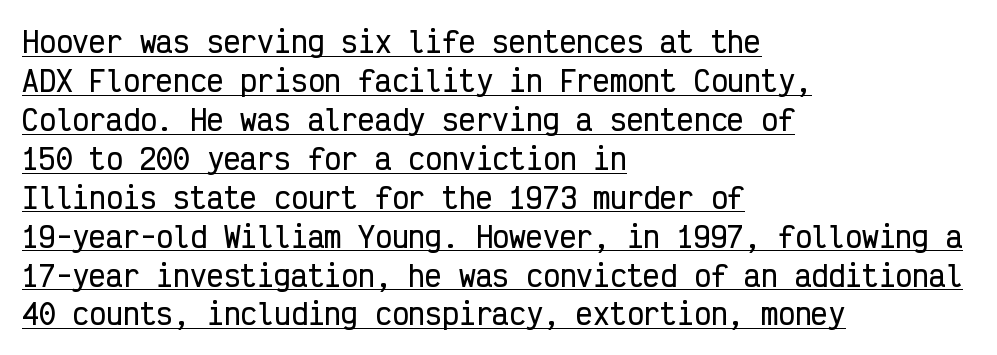
The image shows 28 px condensed sans-serif type, upright, monospaced; set left-aligned, normal line spacing (1.39x), normal letter spacing, underlined; low stroke contrast and a medium x-height.
